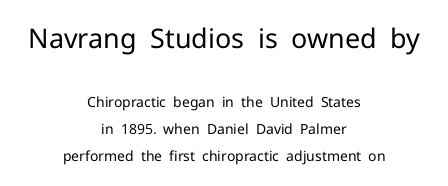
Q: Is the text bold? A: No.
Q: Is the text italic (slanted)? A: No, it is upright.
Q: Is the text underlined? A: No.
Q: How is the paragraph aligned? A: Centered.
Q: Is the spacing between letters normal or unusually wide? A: Normal.
Q: Is the spacing between lines tight, normal or loose? A: Loose.
Q: Which block of text is set in a larger size, the first (top) or the second (bottom)? A: The first (top) one.
